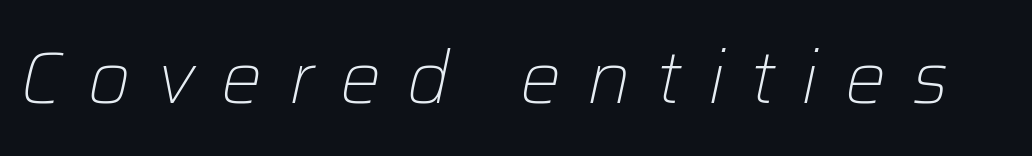
Q: Is the text bold? A: No.
Q: Is the text italic (slanted)? A: Yes, it leans right by about 12 degrees.
Q: Is the text underlined? A: No.
Q: Is the spacing between letters normal or unusually wide? A: Unusually wide.
Q: Width (condensed, normal, or wide)? A: Normal.
Q: Stroke contrast? A: Low.
Q: x-height? A: Medium.
Q: Monospaced? A: No.
